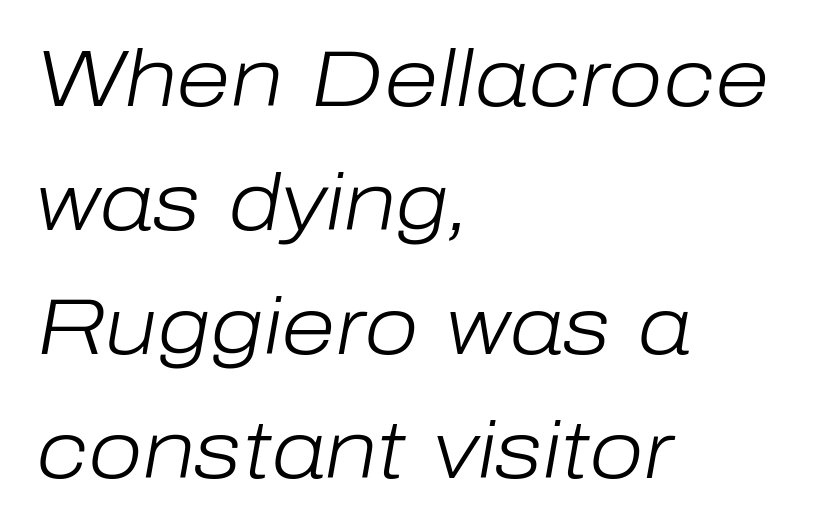
Q: Is the text bold? A: No.
Q: Is the text italic (slanted)? A: Yes, it leans right by about 10 degrees.
Q: Is the text underlined? A: No.
Q: How is the paragraph aligned? A: Left-aligned.
Q: Is the spacing between letters normal or unusually wide? A: Normal.
Q: Is the spacing between lines tight, normal or loose? A: Normal.
Q: Width (condensed, normal, or wide)? A: Normal.
Q: Stroke contrast? A: Low.
Q: x-height? A: Medium.
Q: Monospaced? A: No.
